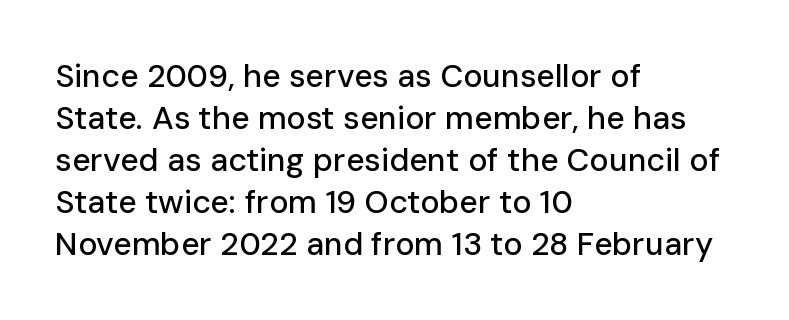
{"serif": "no", "italic": "no", "width": "normal", "stroke_contrast": "low", "x_height": "medium", "monospaced": "no", "underline": "no", "align": "left", "line_spacing": "normal", "line_spacing_ratio": 1.31, "letter_spacing": "normal", "letter_spacing_em": 0.0, "glyph_px": 32}
